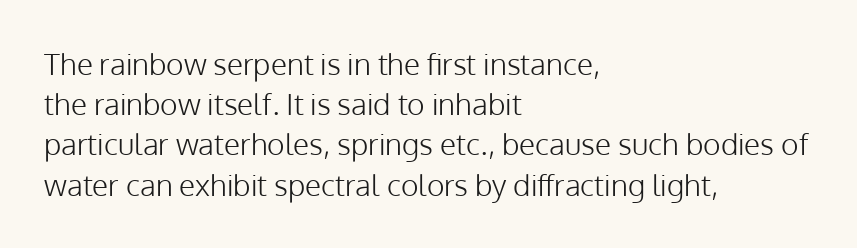
Q: Is the text bold? A: No.
Q: Is the text italic (slanted)? A: No, it is upright.
Q: Is the typeface a serif or a sans-serif typeface? A: Sans-serif.
Q: Is the text underlined? A: No.
Q: How is the paragraph aligned? A: Left-aligned.
Q: Is the spacing between letters normal or unusually wide? A: Normal.
Q: Is the spacing between lines tight, normal or loose? A: Normal.
Q: Width (condensed, normal, or wide)? A: Normal.
Q: Stroke contrast? A: Low.
Q: x-height? A: Medium.
Q: Monospaced? A: No.
